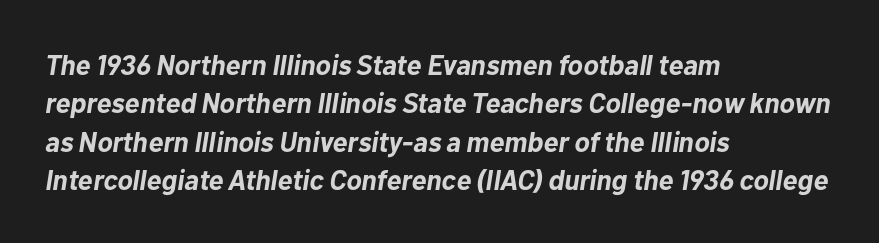
What weight is shown? A full bold with thick strokes. Honestly, there is no underline to notice here at all. Posture: slanted. Think of a printed novel: that variable character pitch is what you see here.
